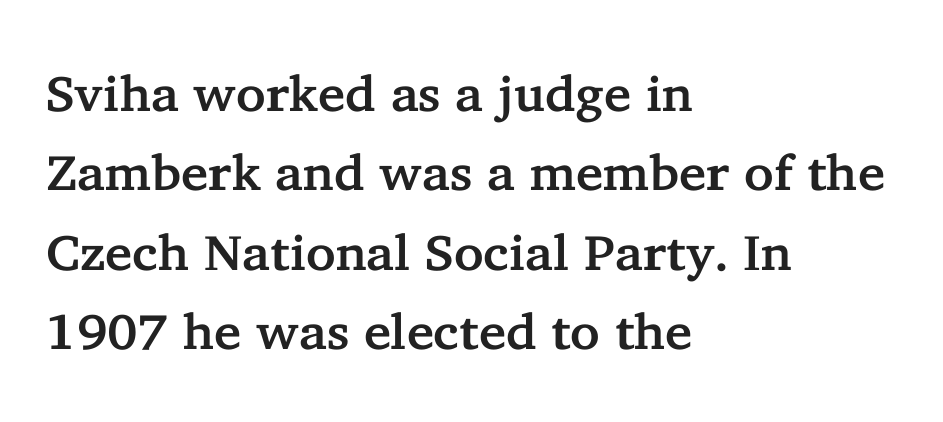
Compared with typical paragraphs, the rows here are spaced about the same. Stroke terminals: seriffed. Ordinary non-slanted type is in use. Is this a fixed-width face? No — the glyphs have proportional, varying widths.
